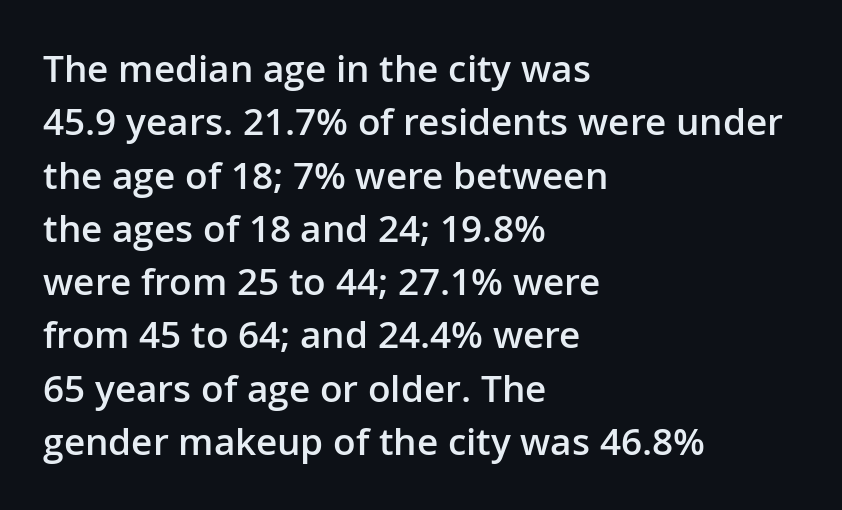
The image shows 37 px semibold sans-serif type, upright; set left-aligned, normal line spacing (1.44x), normal letter spacing, not underlined; low stroke contrast and a medium x-height.
